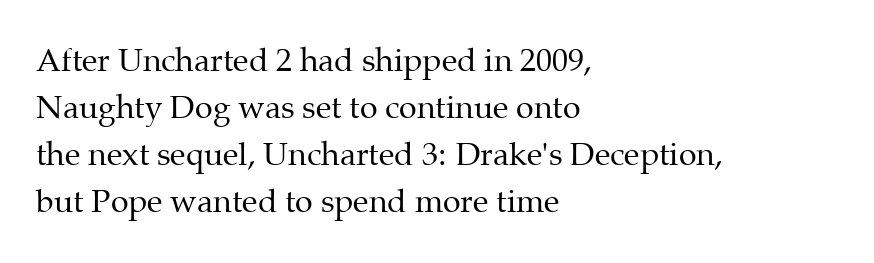
{"serif": "yes", "italic": "no", "bold": "no", "weight": "regular", "width": "normal", "stroke_contrast": "medium", "x_height": "medium", "monospaced": "no", "underline": "no", "align": "left", "line_spacing": "normal", "line_spacing_ratio": 1.47, "letter_spacing": "normal", "letter_spacing_em": 0.0, "glyph_px": 32}
